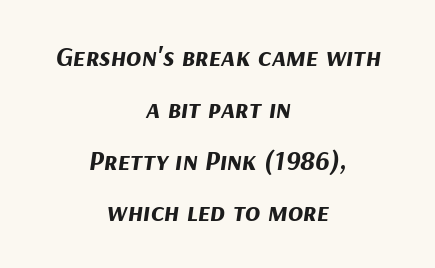
{"italic": "yes", "lean": "right", "slant_degrees": 9, "bold": "yes", "weight": "bold", "width": "normal", "stroke_contrast": "medium", "x_height": "medium", "monospaced": "no", "underline": "no", "align": "center", "line_spacing_ratio": 1.85, "letter_spacing": "normal", "letter_spacing_em": 0.0, "glyph_px": 28}
